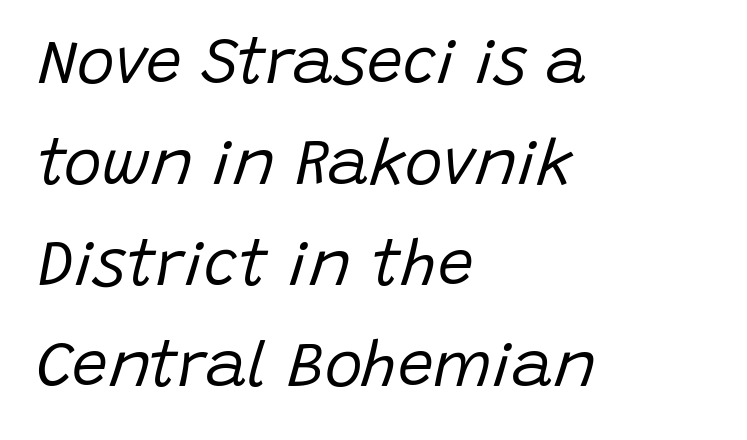
{"italic": "yes", "lean": "right", "slant_degrees": 15, "bold": "no", "weight": "regular", "width": "normal", "stroke_contrast": "low", "x_height": "large", "monospaced": "no", "underline": "no", "align": "left", "line_spacing": "normal", "line_spacing_ratio": 1.58, "letter_spacing": "normal", "letter_spacing_em": 0.0, "glyph_px": 64}
